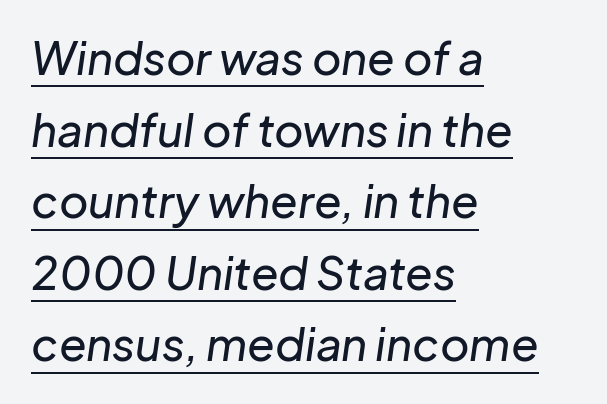
The rag falls on the right side of this text block. The passage shown is typed in a proportional face where columns would drift. If you measured baseline to baseline, you'd find a middling distance. The letterforms sit shoulder to shoulder at normal distance. These characters rest on top of a visible drawn line. This sample uses an oblique cut, with every glyph tilted off the vertical.
